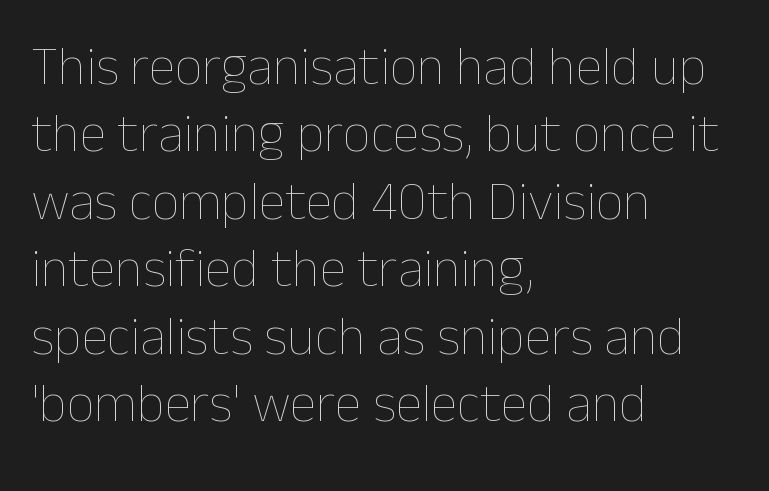
Decoration check: the copy has no underline. The rendering uses natural spacing where letterforms have individual widths. The compositor pushed each line to the left boundary. Characters remain perfectly vertical along every line.
